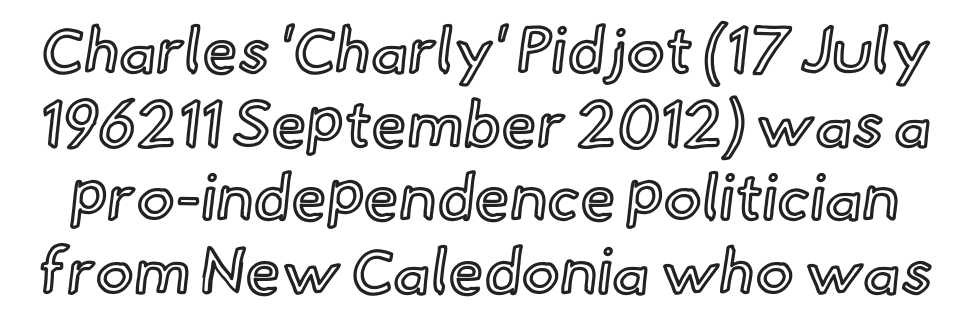
{"width": "normal", "x_height": "small", "monospaced": "no", "underline": "no", "line_spacing": "tight", "line_spacing_ratio": 1.15, "letter_spacing": "normal", "letter_spacing_em": 0.0, "glyph_px": 64}
